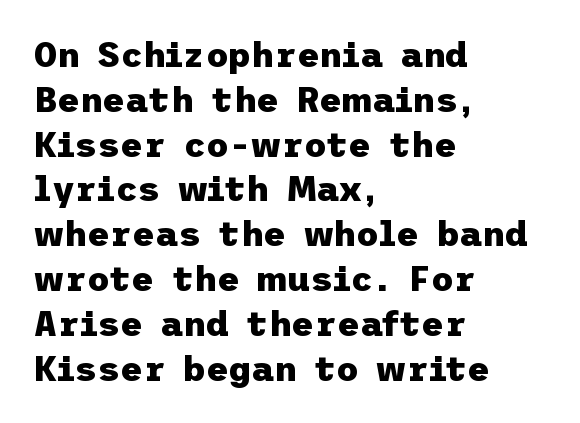
The image shows 35 px heavy sans-serif type, upright; set left-aligned, normal line spacing (1.28x), normal letter spacing, not underlined; low stroke contrast and a medium x-height.
